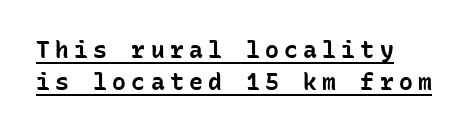
Q: Is the text bold? A: Yes.
Q: Is the text italic (slanted)? A: No, it is upright.
Q: Is the text underlined? A: Yes.
Q: How is the paragraph aligned? A: Left-aligned.
Q: Is the spacing between letters normal or unusually wide? A: Unusually wide.
Q: Is the spacing between lines tight, normal or loose? A: Normal.
